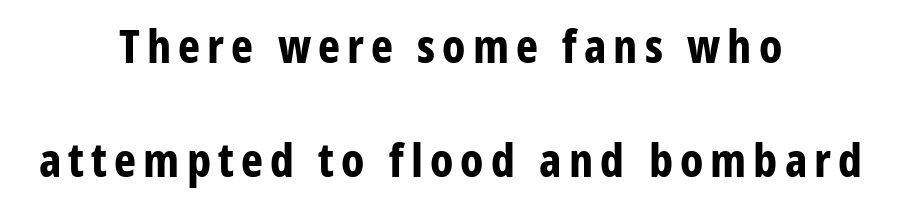
Does the weight exceed regular? Yes, all the way to bold. The strip under each line holds only bare page. The lines in this sample share a center point and differ in where they start and stop. Loosely led — the rows are spread out.
